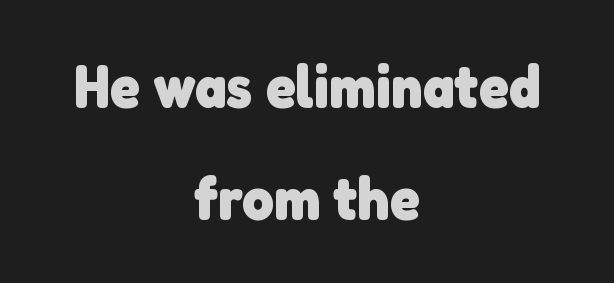
Q: Is the text bold? A: Yes.
Q: Is the typeface a serif or a sans-serif typeface? A: Sans-serif.
Q: Is the text underlined? A: No.
Q: How is the paragraph aligned? A: Centered.
Q: Is the spacing between letters normal or unusually wide? A: Normal.
Q: Width (condensed, normal, or wide)? A: Normal.
Q: Stroke contrast? A: Low.
Q: x-height? A: Medium.
Q: Monospaced? A: No.
